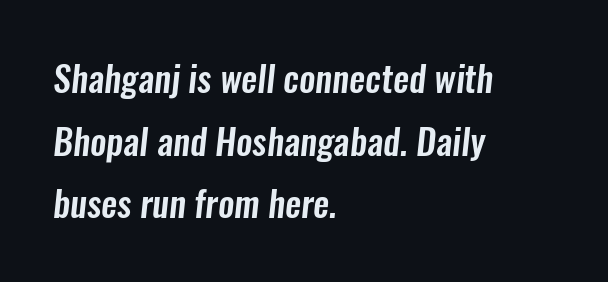
{"serif": "no", "width": "condensed", "stroke_contrast": "low", "x_height": "medium", "monospaced": "no", "underline": "no", "align": "left", "line_spacing_ratio": 1.74, "letter_spacing": "normal", "letter_spacing_em": 0.0, "glyph_px": 36}
